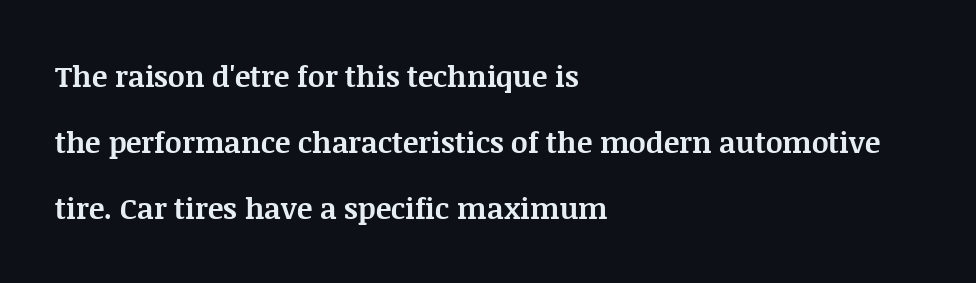
Q: Is the text bold? A: Yes.
Q: Is the text italic (slanted)? A: No, it is upright.
Q: Is the typeface a serif or a sans-serif typeface? A: Serif.
Q: Is the text underlined? A: No.
Q: How is the paragraph aligned? A: Left-aligned.
Q: Is the spacing between letters normal or unusually wide? A: Normal.
Q: Is the spacing between lines tight, normal or loose? A: Loose.
Q: Width (condensed, normal, or wide)? A: Normal.
Q: Stroke contrast? A: Medium.
Q: x-height? A: Large.
Q: Monospaced? A: No.
